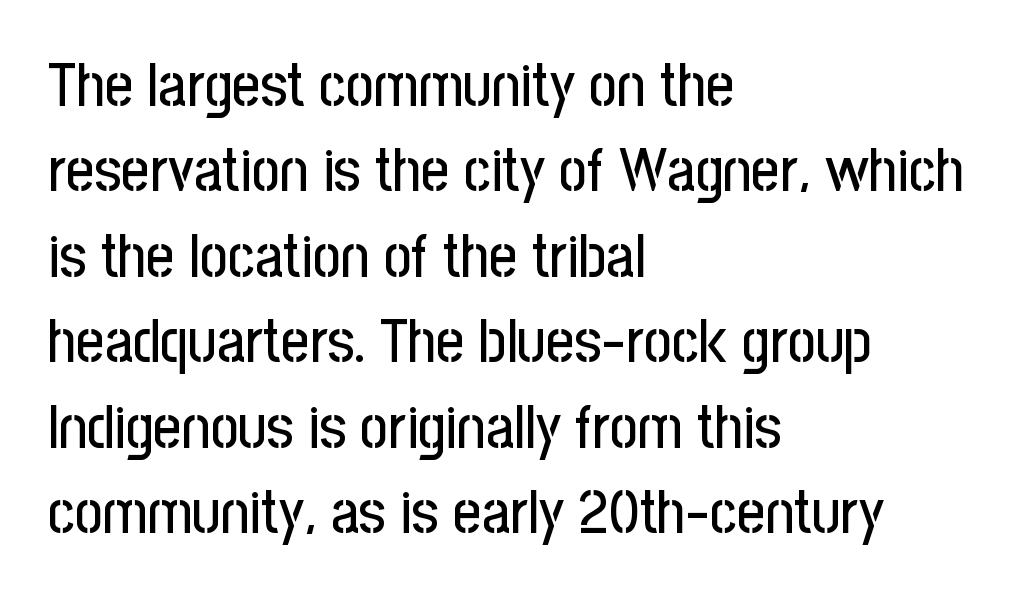
{"serif": "no", "italic": "no", "width": "condensed", "stroke_contrast": "low", "x_height": "medium", "monospaced": "no", "underline": "no", "align": "left", "line_spacing": "normal", "line_spacing_ratio": 1.4, "letter_spacing": "normal", "letter_spacing_em": 0.0, "glyph_px": 61}
